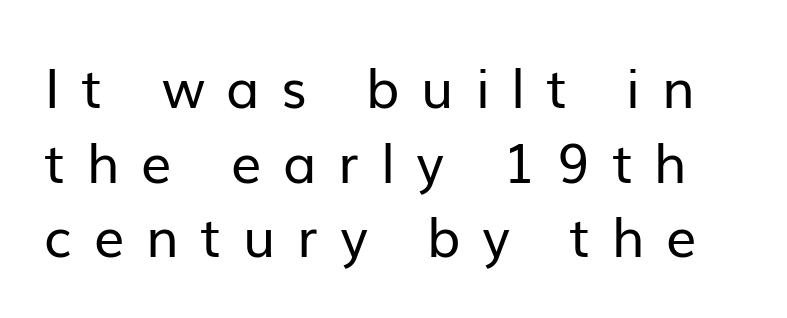
{"serif": "no", "italic": "no", "bold": "no", "weight": "regular", "width": "normal", "stroke_contrast": "low", "x_height": "medium", "monospaced": "no", "underline": "no", "line_spacing": "normal", "line_spacing_ratio": 1.38, "letter_spacing": "wide", "letter_spacing_em": 0.4, "glyph_px": 54}
